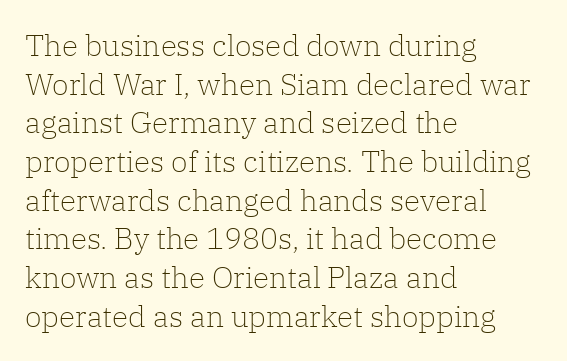
{"serif": "yes", "italic": "no", "bold": "no", "weight": "light", "width": "normal", "stroke_contrast": "low", "x_height": "medium", "monospaced": "no", "underline": "no", "align": "left", "line_spacing": "normal", "line_spacing_ratio": 1.29, "letter_spacing": "normal", "letter_spacing_em": 0.0, "glyph_px": 30}
